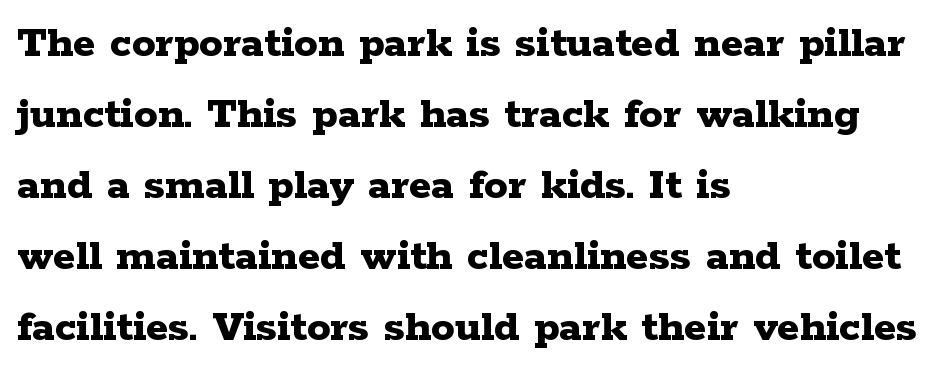
{"serif": "yes", "italic": "no", "bold": "yes", "weight": "bold", "width": "wide", "stroke_contrast": "low", "x_height": "medium", "monospaced": "no", "underline": "no", "align": "left", "line_spacing": "normal", "line_spacing_ratio": 1.51, "letter_spacing": "normal", "letter_spacing_em": 0.0, "glyph_px": 47}
